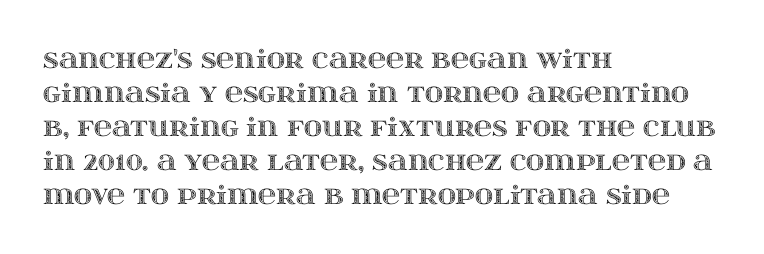
{"italic": "no", "underline": "no", "align": "left", "line_spacing": "normal", "line_spacing_ratio": 1.36, "letter_spacing": "normal", "letter_spacing_em": 0.0, "glyph_px": 25}
